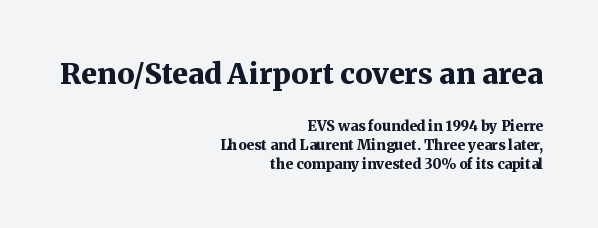
Q: Is the text bold? A: Yes.
Q: Is the text italic (slanted)? A: No, it is upright.
Q: Is the typeface a serif or a sans-serif typeface? A: Serif.
Q: Is the text underlined? A: No.
Q: How is the paragraph aligned? A: Right-aligned.
Q: Is the spacing between letters normal or unusually wide? A: Normal.
Q: Is the spacing between lines tight, normal or loose? A: Normal.
Q: Which block of text is set in a larger size, the first (top) or the second (bottom)? A: The first (top) one.
Q: Width (condensed, normal, or wide)? A: Normal.
Q: Stroke contrast? A: Medium.
Q: x-height? A: Medium.
Q: Monospaced? A: No.
